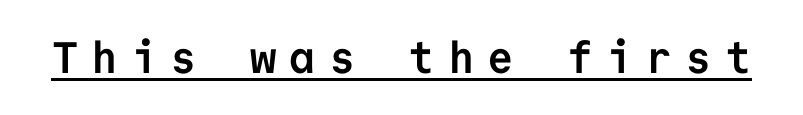
The image shows 44 px semibold sans-serif type, upright, monospaced; set unusually wide letter spacing (+0.3 em), underlined; low stroke contrast and a medium x-height.
